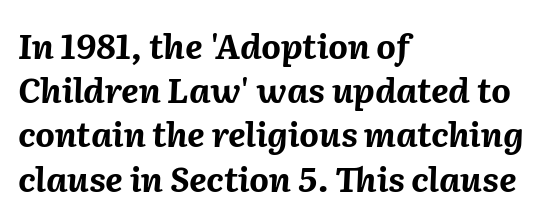
The image shows 34 px bold type, italic (leaning right); set left-aligned, normal line spacing (1.3x), normal letter spacing, not underlined; medium stroke contrast and a medium x-height.
